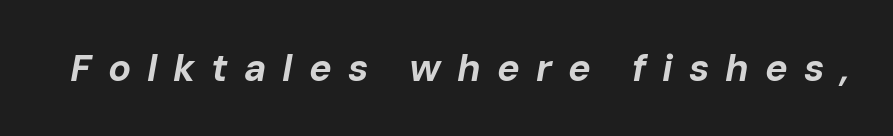
The glyphs have the mass of a bold cut. A clean baseline with only descenders dipping below it. The letters advance in unequal steps, a hallmark of proportional type. Italic: yes, the glyphs are oblique. You could only call the tracking loose — the letters float apart.
